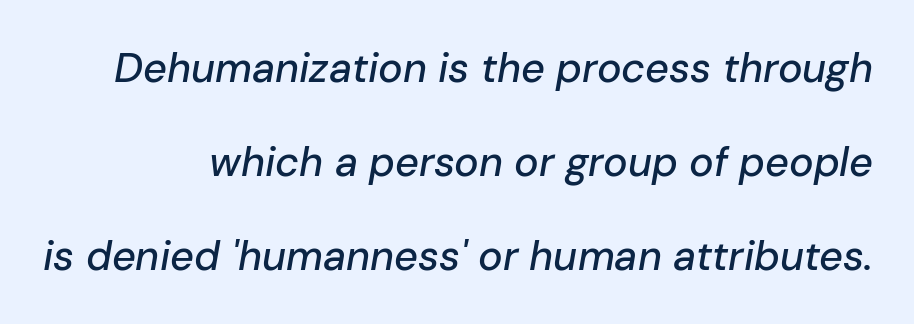
The image shows 41 px text type, italic (leaning right); set right-aligned, loose line spacing (2.29x), normal letter spacing, not underlined; low stroke contrast and a medium x-height.
